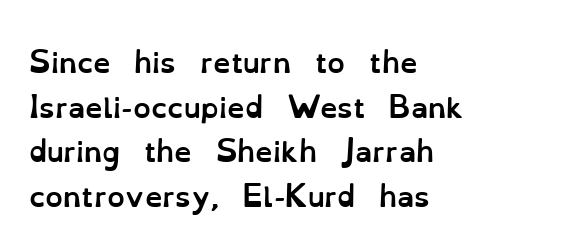
Q: Is the text bold? A: Yes.
Q: Is the text italic (slanted)? A: No, it is upright.
Q: Is the text underlined? A: No.
Q: How is the paragraph aligned? A: Left-aligned.
Q: Is the spacing between letters normal or unusually wide? A: Normal.
Q: Is the spacing between lines tight, normal or loose? A: Normal.
Q: Width (condensed, normal, or wide)? A: Normal.
Q: Stroke contrast? A: Low.
Q: x-height? A: Small.
Q: Monospaced? A: No.
